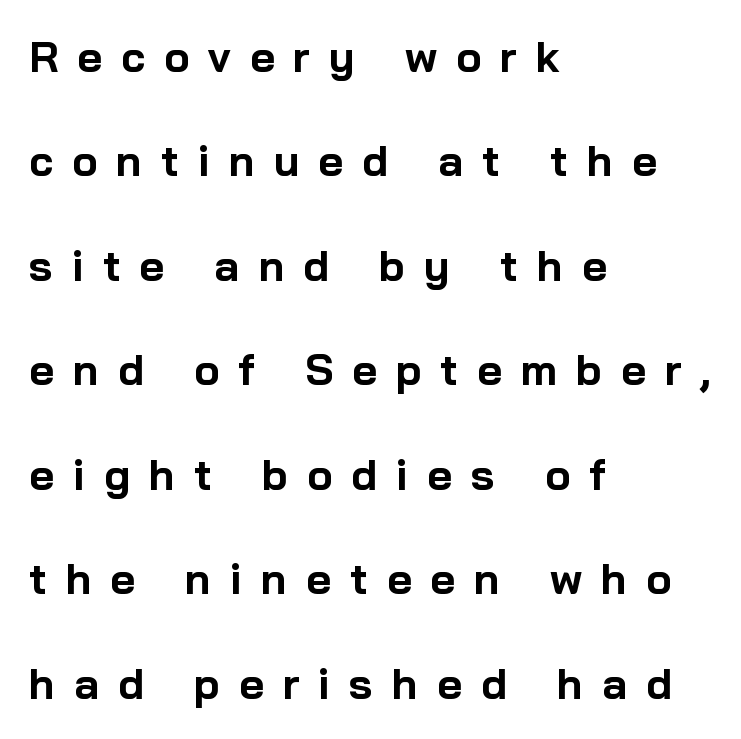
What stands out about the letter spacing? Its width — letters are far apart. Quick note: interline space is abundant. Each row of text sits above clean, open space. You could not count columns in this text — the font is proportionally spaced. Does the copy run flush right? No — it runs flush left.
